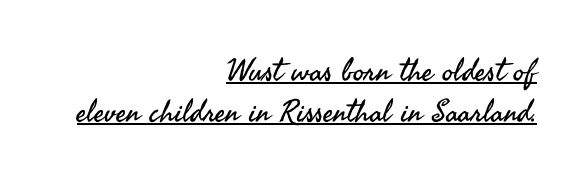
{"serif": "no", "bold": "no", "weight": "regular", "width": "normal", "stroke_contrast": "medium", "x_height": "small", "monospaced": "no", "underline": "yes", "align": "right", "line_spacing": "normal", "line_spacing_ratio": 1.32, "letter_spacing": "normal", "letter_spacing_em": 0.0, "glyph_px": 31}
